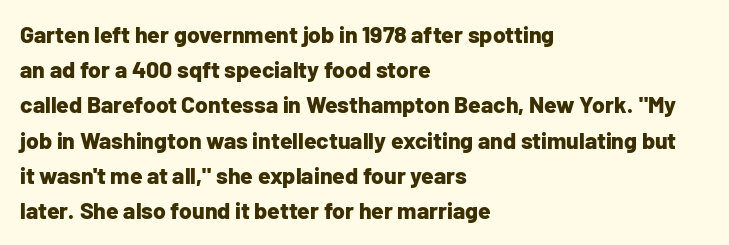
Each new line begins a customary step beneath the previous one. This rendering leaves character spacing at its baseline value. The lettering stays uniformly vertical, giving the passage a roman look. This rendering features lettering with no underline. A student would call this left alignment; a typographer would say flush left, rag right. Is the type bold? Yes — the strokes are clearly thick and heavy.
